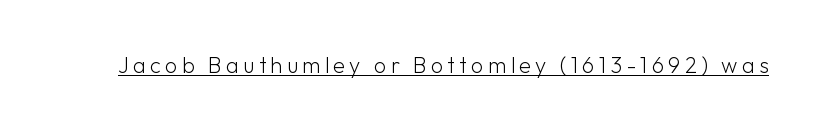
This sample uses an upright cut, with every glyph sitting square on the baseline. The face used here appears with an underline applied. Is the stroke heavy? The answer is a plain regular-or-lighter.
